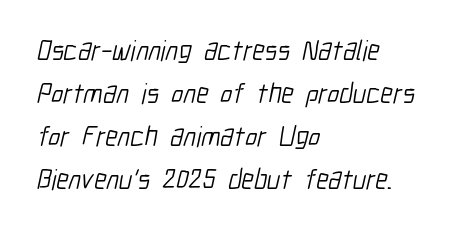
{"serif": "no", "bold": "no", "weight": "light", "width": "condensed", "stroke_contrast": "low", "x_height": "medium", "monospaced": "no", "underline": "no", "align": "left", "line_spacing": "normal", "line_spacing_ratio": 1.54, "letter_spacing": "normal", "letter_spacing_em": 0.0, "glyph_px": 28}
